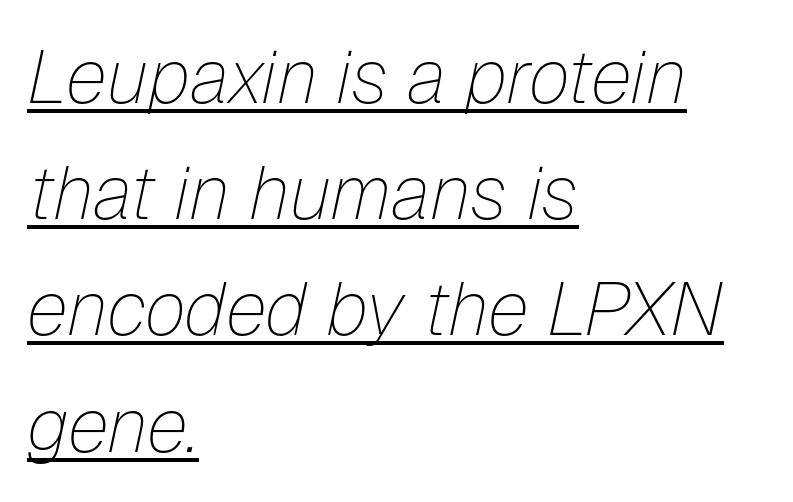
Q: Is the text bold? A: No.
Q: Is the text italic (slanted)? A: Yes, it leans right by about 12 degrees.
Q: Is the text underlined? A: Yes.
Q: How is the paragraph aligned? A: Left-aligned.
Q: Is the spacing between letters normal or unusually wide? A: Normal.
Q: Is the spacing between lines tight, normal or loose? A: Normal.
Q: Width (condensed, normal, or wide)? A: Normal.
Q: Stroke contrast? A: Low.
Q: x-height? A: Medium.
Q: Monospaced? A: No.
